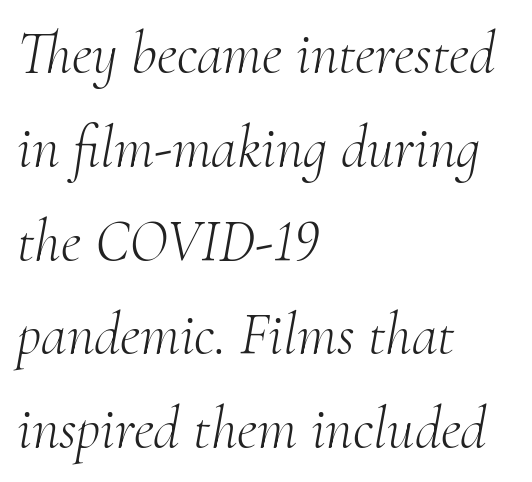
Q: Is the text bold? A: No.
Q: Is the text italic (slanted)? A: Yes, it leans right by about 10 degrees.
Q: Is the typeface a serif or a sans-serif typeface? A: Serif.
Q: Is the text underlined? A: No.
Q: How is the paragraph aligned? A: Left-aligned.
Q: Is the spacing between letters normal or unusually wide? A: Normal.
Q: Is the spacing between lines tight, normal or loose? A: Normal.
Q: Width (condensed, normal, or wide)? A: Normal.
Q: Stroke contrast? A: Medium.
Q: x-height? A: Small.
Q: Monospaced? A: No.
